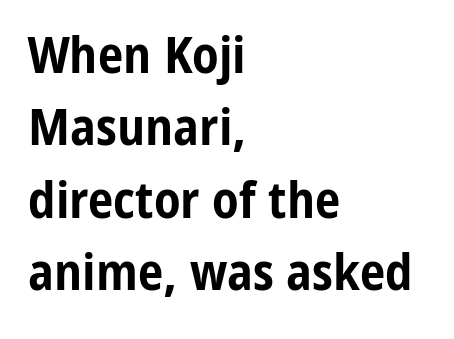
Looks like regular typesetting: each glyph gets only the width it needs. These lines were composed using upright roman letters. No extra tracking has been applied to these lines. The specimen omits any rule beneath the text block's lines. In terms of letterform style, serifs are entirely absent.
